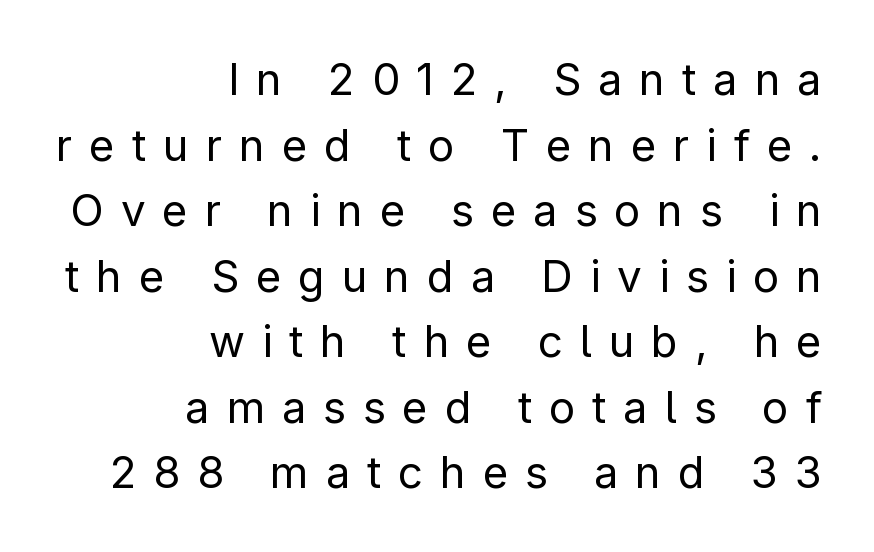
Q: Is the text bold? A: No.
Q: Is the text italic (slanted)? A: No, it is upright.
Q: Is the typeface a serif or a sans-serif typeface? A: Sans-serif.
Q: Is the text underlined? A: No.
Q: How is the paragraph aligned? A: Right-aligned.
Q: Is the spacing between letters normal or unusually wide? A: Unusually wide.
Q: Is the spacing between lines tight, normal or loose? A: Normal.
Q: Width (condensed, normal, or wide)? A: Normal.
Q: Stroke contrast? A: Low.
Q: x-height? A: Medium.
Q: Monospaced? A: No.
